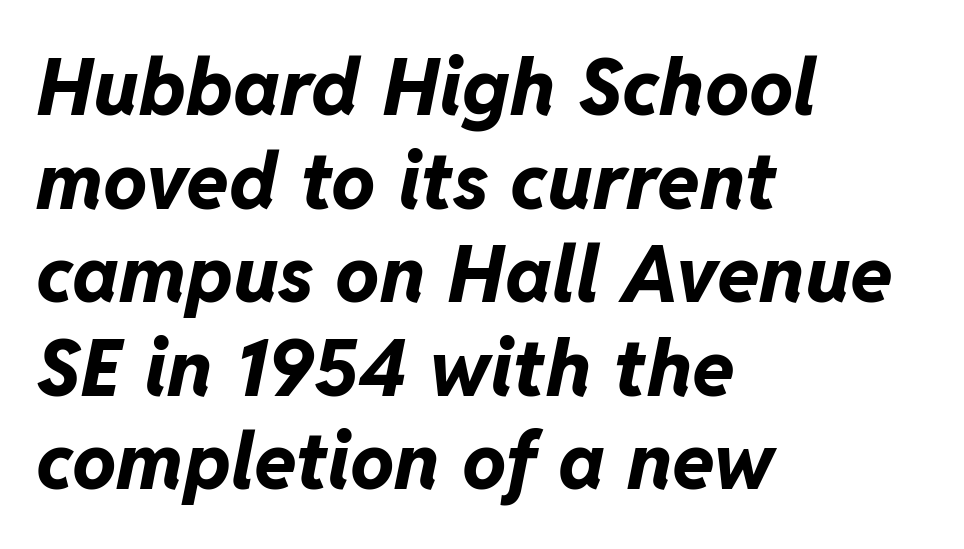
Q: Is the text bold? A: Yes.
Q: Is the text italic (slanted)? A: Yes, it leans right by about 11 degrees.
Q: Is the text underlined? A: No.
Q: How is the paragraph aligned? A: Left-aligned.
Q: Is the spacing between letters normal or unusually wide? A: Normal.
Q: Width (condensed, normal, or wide)? A: Normal.
Q: Stroke contrast? A: Low.
Q: x-height? A: Medium.
Q: Monospaced? A: No.
